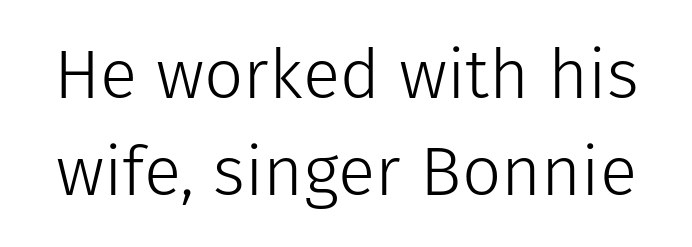
The image shows 69 px light sans-serif type, upright; set normal line spacing (1.4x), normal letter spacing, not underlined; low stroke contrast and a medium x-height.
